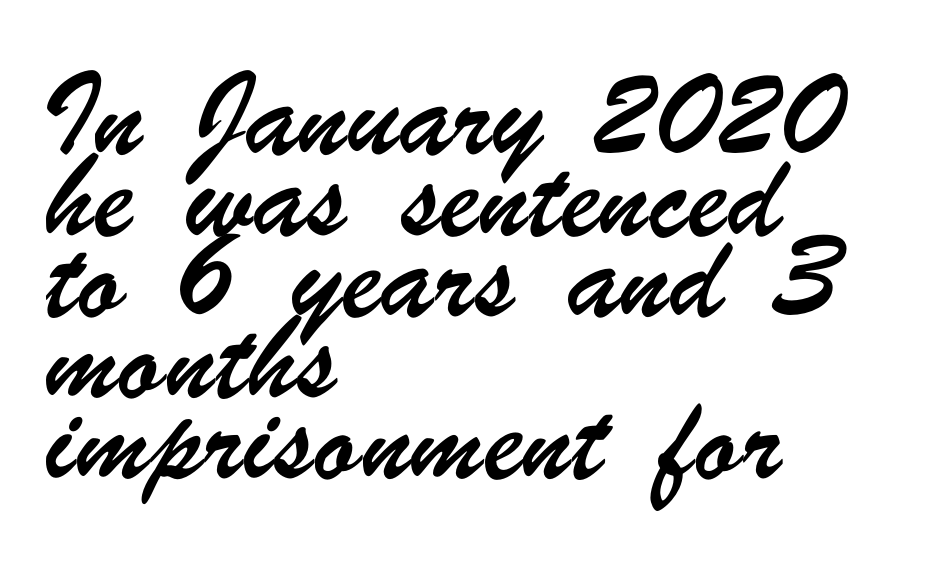
Q: Is the typeface a serif or a sans-serif typeface? A: Sans-serif.
Q: Is the text underlined? A: No.
Q: How is the paragraph aligned? A: Left-aligned.
Q: Is the spacing between letters normal or unusually wide? A: Normal.
Q: Is the spacing between lines tight, normal or loose? A: Normal.
Q: Width (condensed, normal, or wide)? A: Condensed.
Q: Stroke contrast? A: Low.
Q: x-height? A: Small.
Q: Monospaced? A: No.
